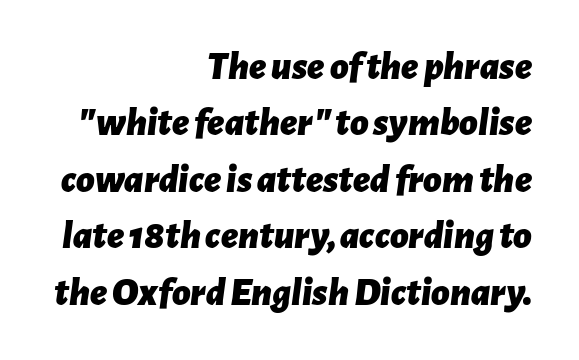
{"italic": "yes", "lean": "right", "slant_degrees": 7, "bold": "yes", "weight": "bold", "width": "normal", "stroke_contrast": "low", "x_height": "medium", "monospaced": "no", "underline": "no", "align": "right", "line_spacing": "normal", "line_spacing_ratio": 1.41, "letter_spacing": "normal", "letter_spacing_em": 0.0, "glyph_px": 40}
